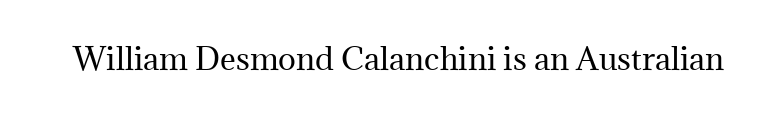
Q: Is the text bold? A: No.
Q: Is the text italic (slanted)? A: No, it is upright.
Q: Is the typeface a serif or a sans-serif typeface? A: Serif.
Q: Is the text underlined? A: No.
Q: Is the spacing between letters normal or unusually wide? A: Normal.
Q: Width (condensed, normal, or wide)? A: Normal.
Q: Stroke contrast? A: Medium.
Q: x-height? A: Medium.
Q: Monospaced? A: No.
